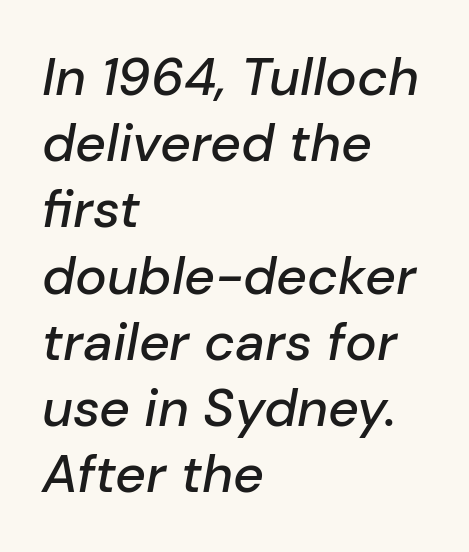
Q: Is the text italic (slanted)? A: Yes, it leans right by about 10 degrees.
Q: Is the text underlined? A: No.
Q: How is the paragraph aligned? A: Left-aligned.
Q: Is the spacing between letters normal or unusually wide? A: Normal.
Q: Is the spacing between lines tight, normal or loose? A: Normal.
Q: Width (condensed, normal, or wide)? A: Normal.
Q: Stroke contrast? A: Low.
Q: x-height? A: Medium.
Q: Monospaced? A: No.
